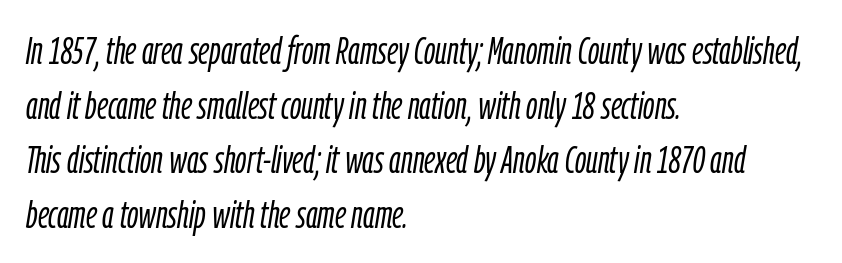
Q: Is the text bold? A: No.
Q: Is the text italic (slanted)? A: Yes, it leans right by about 9 degrees.
Q: Is the text underlined? A: No.
Q: How is the paragraph aligned? A: Left-aligned.
Q: Is the spacing between letters normal or unusually wide? A: Normal.
Q: Is the spacing between lines tight, normal or loose? A: Normal.
Q: Width (condensed, normal, or wide)? A: Condensed.
Q: Stroke contrast? A: Low.
Q: x-height? A: Medium.
Q: Monospaced? A: No.
